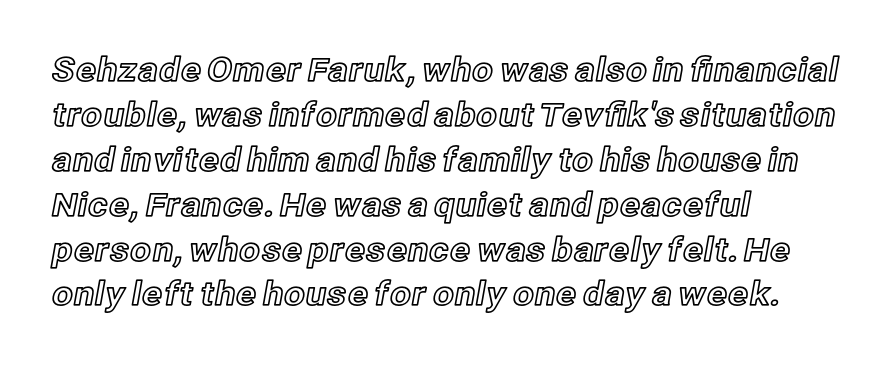
Q: Is the text italic (slanted)? A: Yes.
Q: Is the text underlined? A: No.
Q: How is the paragraph aligned? A: Left-aligned.
Q: Is the spacing between letters normal or unusually wide? A: Normal.
Q: Is the spacing between lines tight, normal or loose? A: Normal.
Q: Width (condensed, normal, or wide)? A: Normal.
Q: x-height? A: Medium.
Q: Monospaced? A: No.
